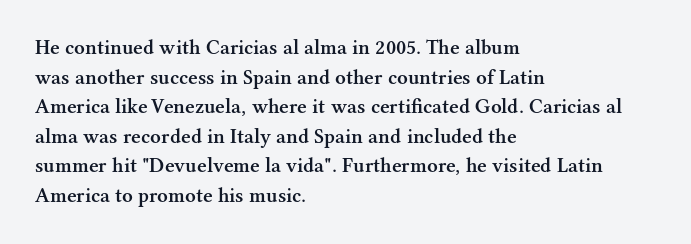
The image shows 21 px text type, upright; set left-aligned, normal line spacing (1.41x), normal letter spacing, not underlined.
